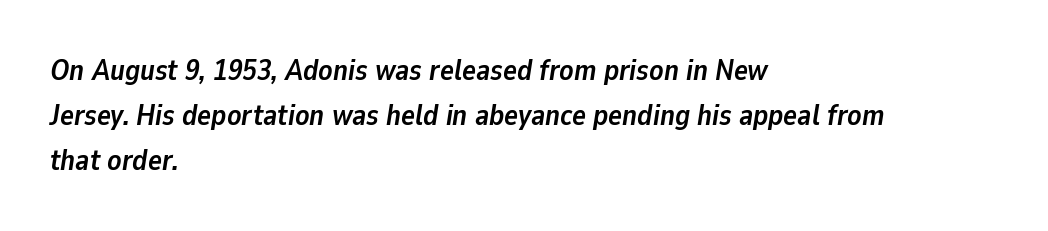
You could call the tracking neutral — neither tight nor loose. Each line starts at the same left margin while the right side varies. The space directly below the letters is spotless. Is the type bold? Yes — the strokes are clearly thick and heavy. This is oblique type, the kind used for emphasis or titles. Is there much room between lines? A standard amount, neither cramped nor airy.
